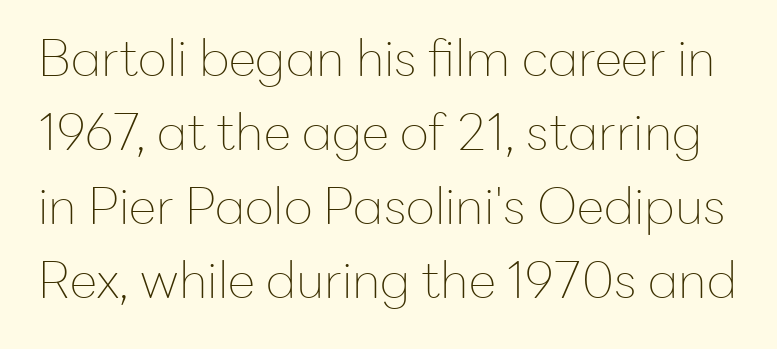
The image shows 50 px thin sans-serif type, upright; set normal line spacing (1.48x), normal letter spacing, not underlined; low stroke contrast and a medium x-height.
